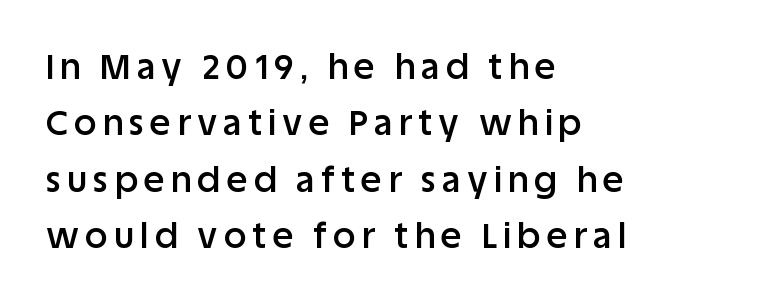
{"serif": "no", "italic": "no", "bold": "semi", "weight": "semibold", "width": "normal", "stroke_contrast": "low", "x_height": "large", "monospaced": "no", "underline": "no", "align": "left", "line_spacing": "normal", "line_spacing_ratio": 1.61, "glyph_px": 35}
